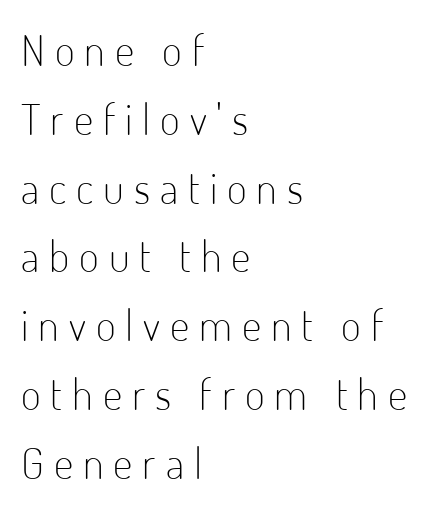
The image shows 43 px light, condensed sans-serif type, upright; set left-aligned, normal line spacing (1.6x), unusually wide letter spacing (+0.23 em), not underlined; low stroke contrast and a small x-height.
